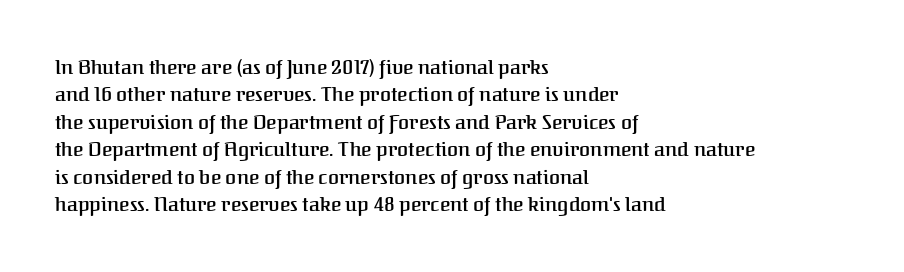
The specimen reads as upright at a glance. Each new line begins a customary step beneath the previous one. Has an underline been added? It has not. Its strokes are somewhat broadened, the hallmark of semibold type.
